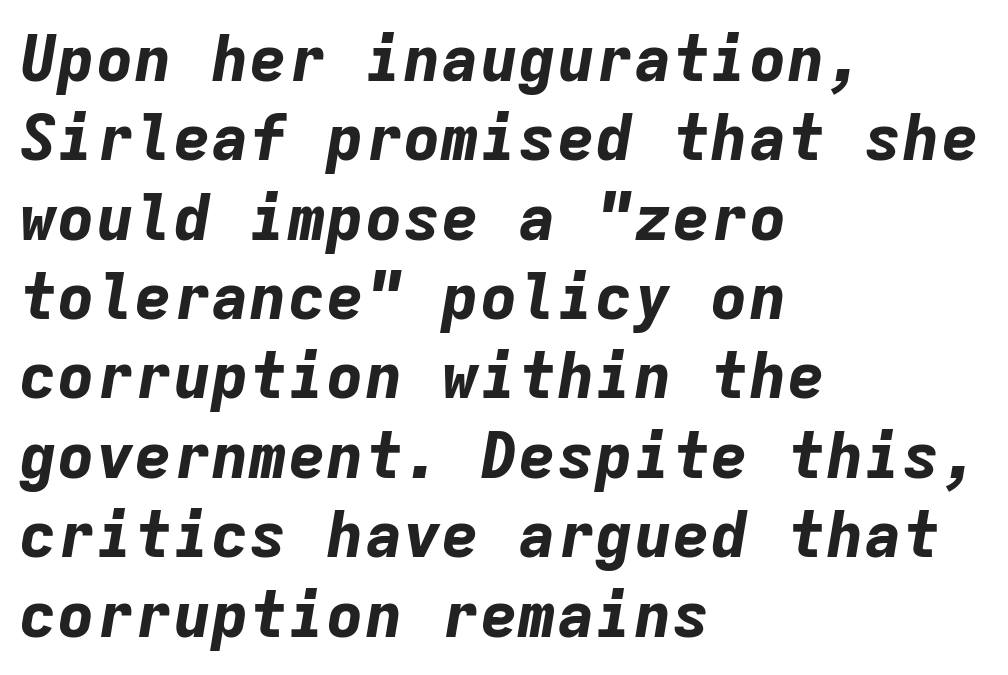
Is the letter spacing exaggerated? No — it looks like the ordinary default. The rendering uses typewriter-style spacing with identical character cells. Yep, that's italic — everything's leaning. The passage shown is not underscored anywhere. Strong, thick strokes mark this as bold type.
